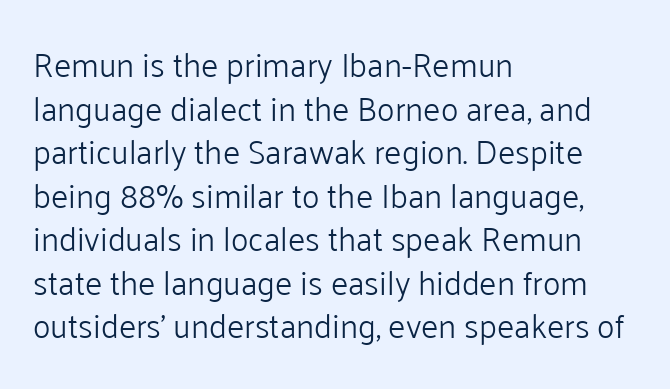
{"serif": "no", "italic": "no", "bold": "no", "weight": "light", "width": "normal", "stroke_contrast": "low", "x_height": "medium", "monospaced": "no", "underline": "no", "align": "left", "line_spacing": "normal", "line_spacing_ratio": 1.32, "letter_spacing": "normal", "letter_spacing_em": 0.0, "glyph_px": 33}
